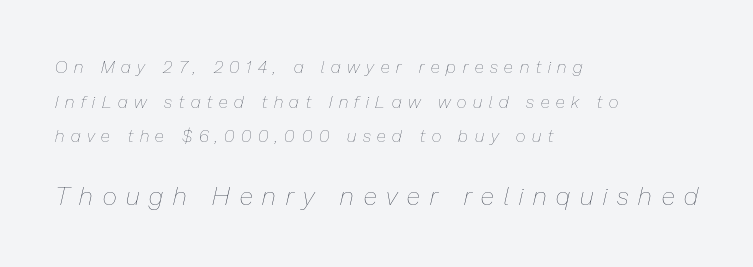
{"italic": "yes", "lean": "right", "slant_degrees": 13, "bold": "no", "underline": "no", "align": "left", "line_spacing": "loose", "line_spacing_ratio": 2.04, "letter_spacing": "wide", "letter_spacing_em": 0.4, "larger_block": "second", "size_ratio": 1.47, "glyph_px": 25}
